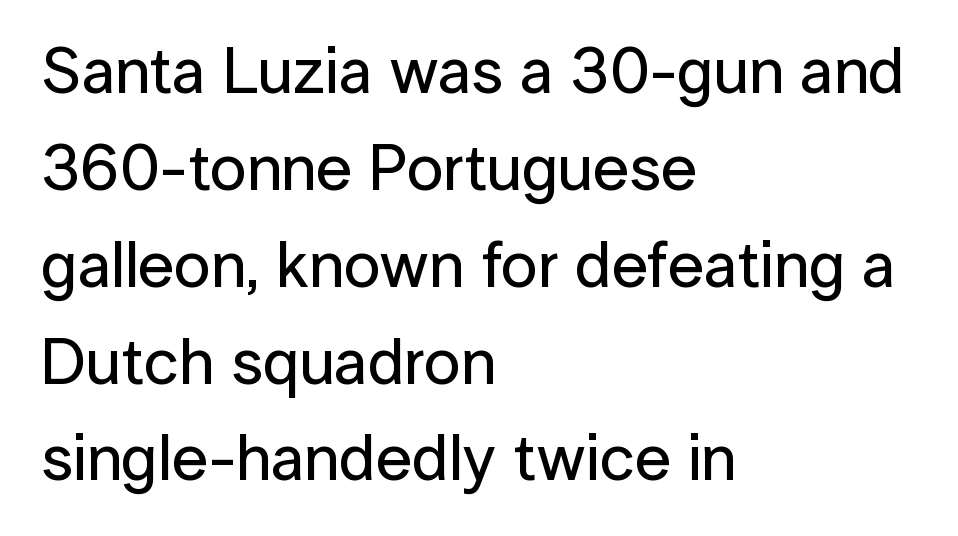
These lines sit exactly where default settings would place them. Here the designer chose a conventional face with non-uniform glyph widths. These lines are composed in type without serifs. Decoration check: the copy has no underline. Tracking here is standard; glyphs follow each other at the usual distance.
